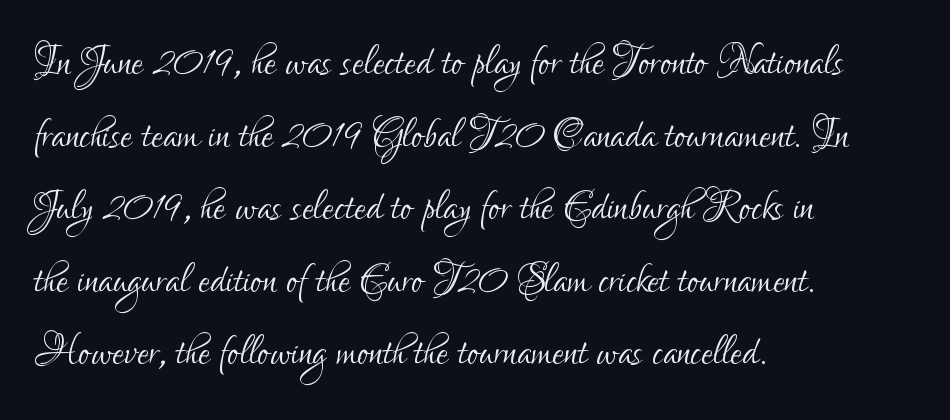
Q: Is the text bold? A: No.
Q: Is the text italic (slanted)? A: Yes.
Q: Is the typeface a serif or a sans-serif typeface? A: Sans-serif.
Q: Is the text underlined? A: No.
Q: How is the paragraph aligned? A: Left-aligned.
Q: Is the spacing between letters normal or unusually wide? A: Normal.
Q: Is the spacing between lines tight, normal or loose? A: Normal.
Q: Width (condensed, normal, or wide)? A: Condensed.
Q: Stroke contrast? A: Low.
Q: x-height? A: Small.
Q: Monospaced? A: No.
